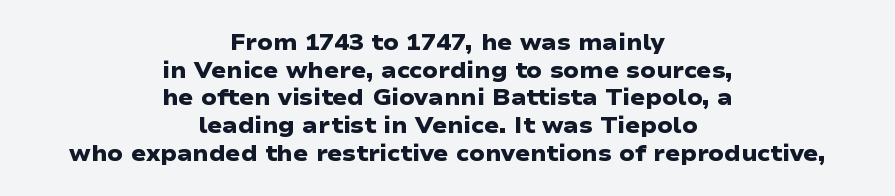
Q: Is the text bold? A: Yes.
Q: Is the text underlined? A: No.
Q: How is the paragraph aligned? A: Centered.
Q: Is the spacing between letters normal or unusually wide? A: Normal.
Q: Is the spacing between lines tight, normal or loose? A: Normal.
